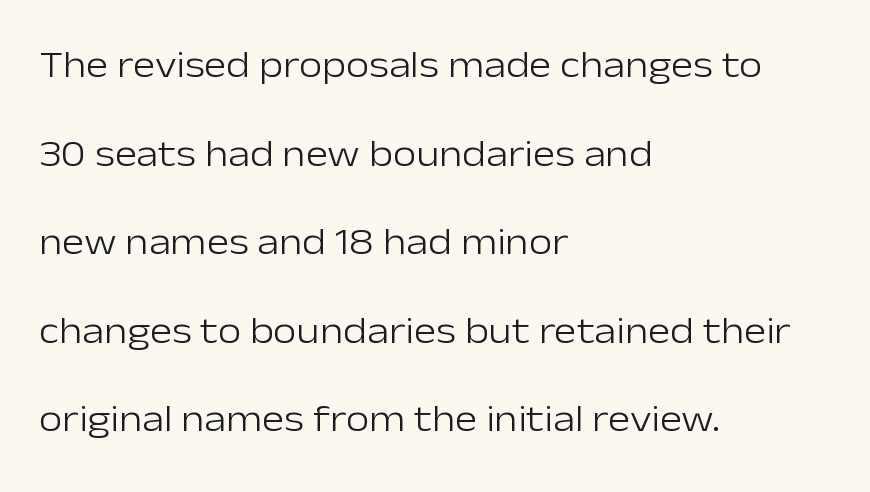
A bare baseline throughout the passage. I'd call this a sans setting — the letters go barefoot. This rendering uses left alignment, leaving the right contour irregular. The face looks like a standard text weight, possibly lighter. The letters advance in unequal steps, a hallmark of proportional type.
